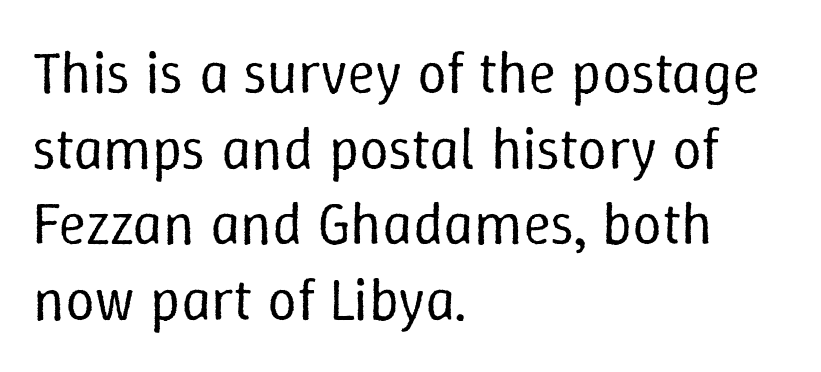
The type sits square on the baseline with zero lean. Notice how the passage keeps a crisp vertical edge on the left only. A typesetter would call this proportional, since set widths differ per character. The letters sit at their default tracking, neither squeezed nor spread. The weight tops out at a normal text grade.
